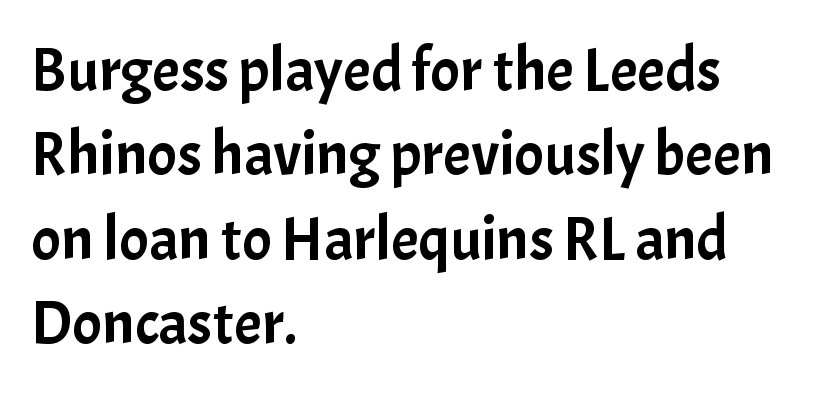
Honestly, the letter spacing is just normal — you wouldn't notice it. The font family rendered here belongs to the sans-serif group. Has an underline been added? It has not. Upright lettering throughout. The block of text has a typical density, with ordinary space between rows. These lines are rendered in a variable-pitch font.
